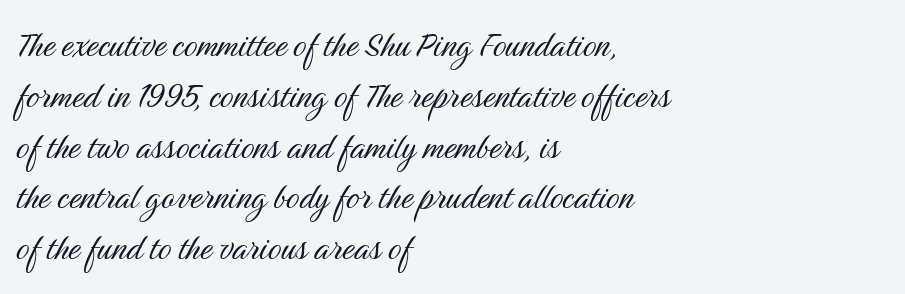
{"serif": "no", "bold": "no", "weight": "light", "width": "condensed", "stroke_contrast": "medium", "x_height": "medium", "monospaced": "no", "underline": "no", "align": "left", "line_spacing_ratio": 1.21, "letter_spacing": "normal", "letter_spacing_em": 0.0, "glyph_px": 42}
